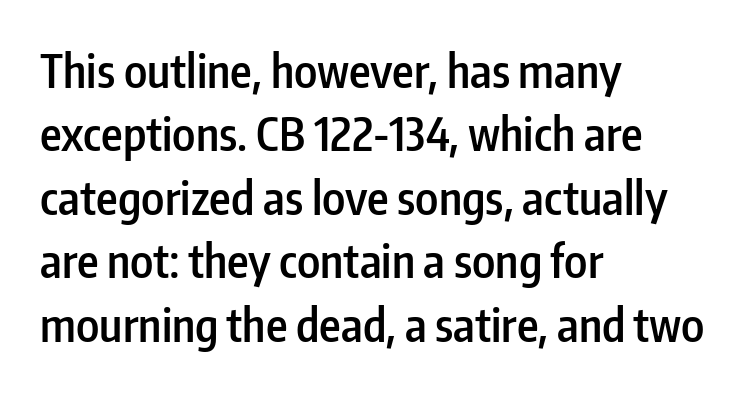
{"serif": "no", "italic": "no", "bold": "semi", "weight": "semibold", "width": "condensed", "stroke_contrast": "low", "x_height": "medium", "monospaced": "no", "underline": "no", "align": "left", "line_spacing": "normal", "line_spacing_ratio": 1.38, "letter_spacing": "normal", "letter_spacing_em": 0.0, "glyph_px": 46}
